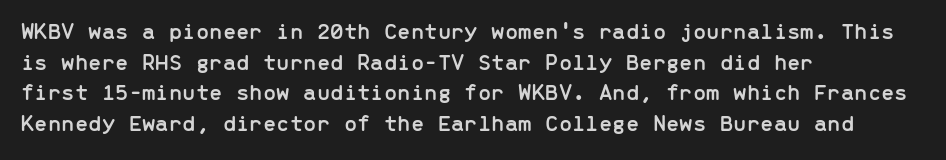
Q: Is the text italic (slanted)? A: No, it is upright.
Q: Is the text underlined? A: No.
Q: How is the paragraph aligned? A: Left-aligned.
Q: Is the spacing between letters normal or unusually wide? A: Normal.
Q: Is the spacing between lines tight, normal or loose? A: Normal.
